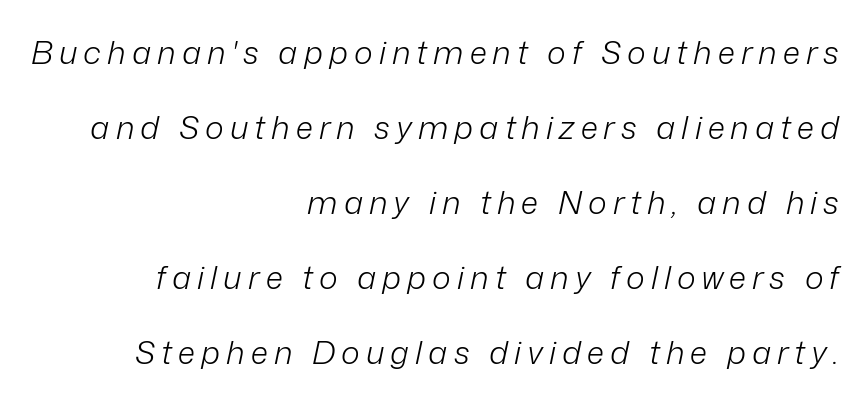
{"italic": "yes", "lean": "right", "slant_degrees": 12, "bold": "no", "weight": "light", "width": "normal", "stroke_contrast": "low", "x_height": "medium", "monospaced": "no", "underline": "no", "align": "right", "line_spacing": "loose", "line_spacing_ratio": 2.34, "glyph_px": 32}
